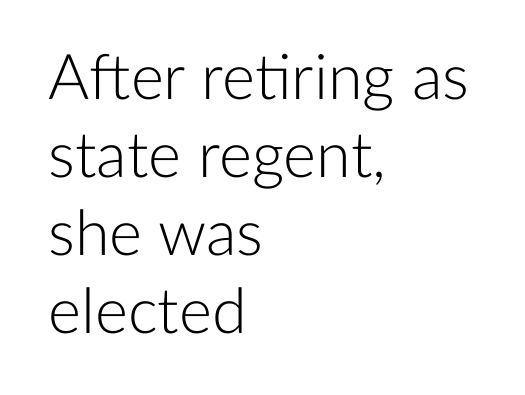
Check the space under the baseline: it is left empty. A typesetter would call this proportional, since set widths differ per character. The compositor pushed each line to the left boundary. The specimen reads as upright at a glance.
